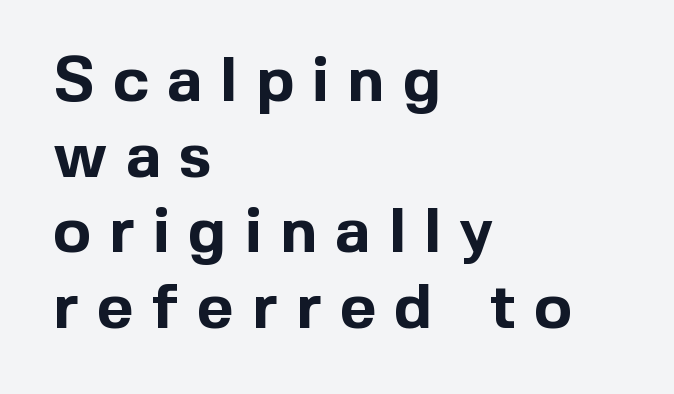
{"serif": "no", "italic": "no", "bold": "yes", "weight": "bold", "width": "normal", "x_height": "medium", "monospaced": "no", "underline": "no", "align": "left", "line_spacing_ratio": 1.2, "letter_spacing": "wide", "letter_spacing_em": 0.29, "glyph_px": 63}
